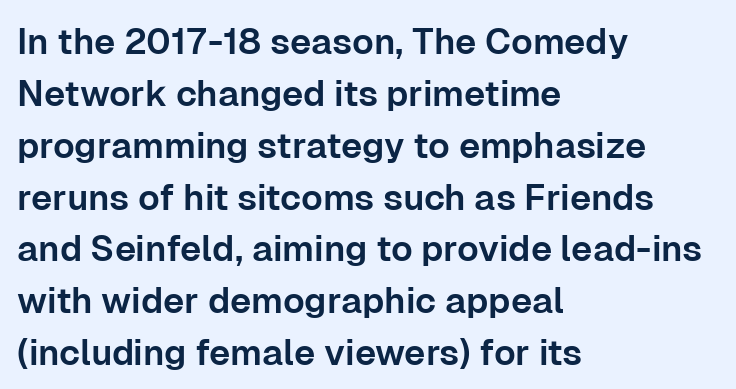
{"serif": "no", "italic": "no", "width": "normal", "stroke_contrast": "low", "x_height": "medium", "monospaced": "no", "underline": "no", "align": "left", "line_spacing": "normal", "line_spacing_ratio": 1.44, "letter_spacing": "normal", "letter_spacing_em": 0.0, "glyph_px": 36}
